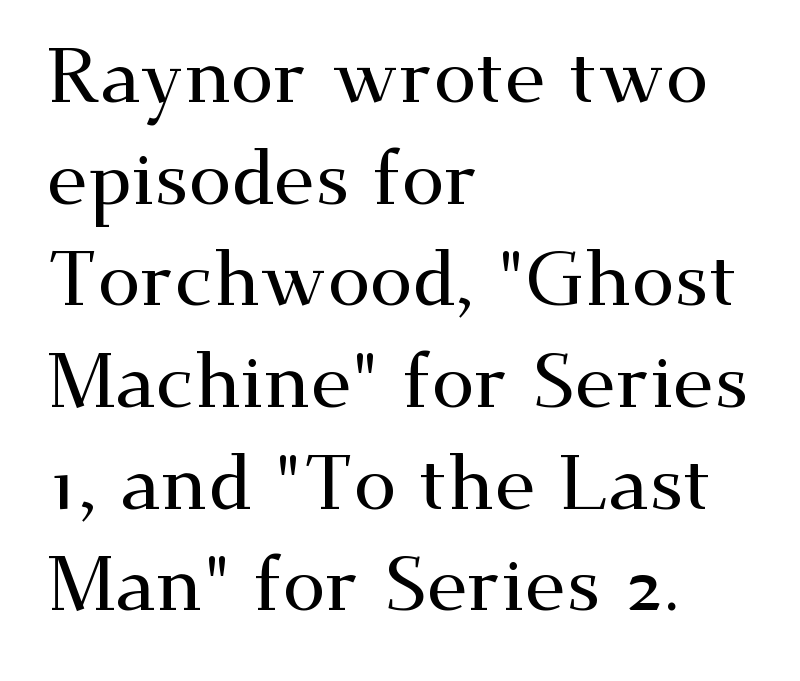
{"serif": "yes", "italic": "no", "width": "wide", "stroke_contrast": "medium", "x_height": "small", "monospaced": "no", "underline": "no", "align": "left", "line_spacing": "normal", "line_spacing_ratio": 1.32, "letter_spacing": "normal", "letter_spacing_em": 0.0, "glyph_px": 77}
